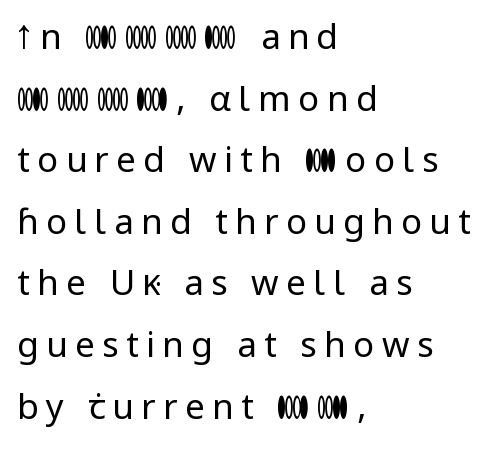
Q: Is the text bold? A: No.
Q: Is the text italic (slanted)? A: No, it is upright.
Q: Is the typeface a serif or a sans-serif typeface? A: Sans-serif.
Q: Is the text underlined? A: No.
Q: How is the paragraph aligned? A: Left-aligned.
Q: Is the spacing between letters normal or unusually wide? A: Unusually wide.
Q: Width (condensed, normal, or wide)? A: Normal.
Q: Stroke contrast? A: Low.
Q: x-height? A: Medium.
Q: Monospaced? A: No.
